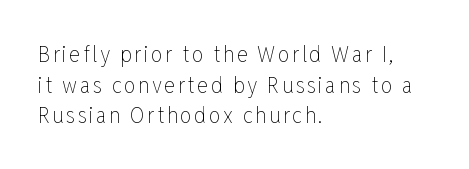
Q: Is the text bold? A: No.
Q: Is the text italic (slanted)? A: No, it is upright.
Q: Is the text underlined? A: No.
Q: How is the paragraph aligned? A: Left-aligned.
Q: Is the spacing between lines tight, normal or loose? A: Normal.
